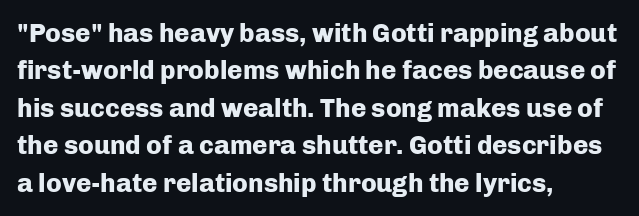
Q: Is the text bold? A: Yes.
Q: Is the text italic (slanted)? A: No, it is upright.
Q: Is the text underlined? A: No.
Q: How is the paragraph aligned? A: Left-aligned.
Q: Is the spacing between letters normal or unusually wide? A: Normal.
Q: Is the spacing between lines tight, normal or loose? A: Normal.
